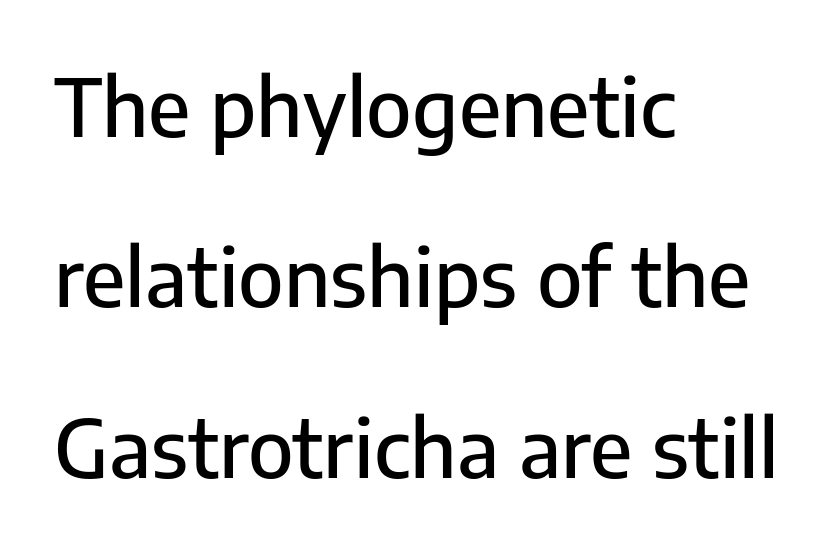
Q: Is the text italic (slanted)? A: No, it is upright.
Q: Is the typeface a serif or a sans-serif typeface? A: Sans-serif.
Q: Is the text underlined? A: No.
Q: How is the paragraph aligned? A: Left-aligned.
Q: Is the spacing between letters normal or unusually wide? A: Normal.
Q: Is the spacing between lines tight, normal or loose? A: Loose.
Q: Width (condensed, normal, or wide)? A: Normal.
Q: Stroke contrast? A: Low.
Q: x-height? A: Medium.
Q: Monospaced? A: No.
